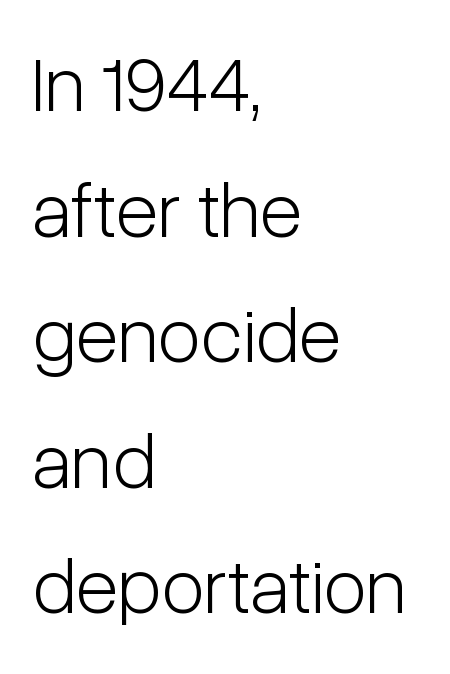
Q: Is the text bold? A: No.
Q: Is the text italic (slanted)? A: No, it is upright.
Q: Is the typeface a serif or a sans-serif typeface? A: Sans-serif.
Q: Is the text underlined? A: No.
Q: How is the paragraph aligned? A: Left-aligned.
Q: Is the spacing between letters normal or unusually wide? A: Normal.
Q: Is the spacing between lines tight, normal or loose? A: Normal.
Q: Width (condensed, normal, or wide)? A: Condensed.
Q: Stroke contrast? A: Low.
Q: x-height? A: Medium.
Q: Monospaced? A: No.
